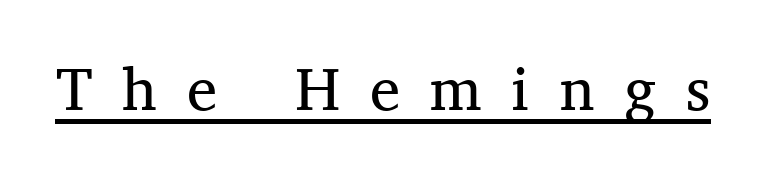
Q: Is the text bold? A: No.
Q: Is the text italic (slanted)? A: No, it is upright.
Q: Is the typeface a serif or a sans-serif typeface? A: Serif.
Q: Is the text underlined? A: Yes.
Q: Is the spacing between letters normal or unusually wide? A: Unusually wide.
Q: Width (condensed, normal, or wide)? A: Normal.
Q: Stroke contrast? A: Medium.
Q: x-height? A: Medium.
Q: Monospaced? A: No.
